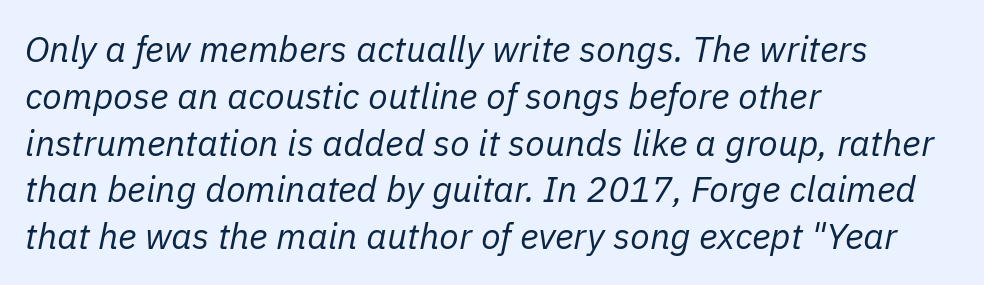
This sample uses plain, unmodified letter spacing. The block of text has a typical density, with ordinary space between rows. Decoration check: the copy has no underline. The weight would be labelled regular, book, light, or lighter still. Quick note: italic.
